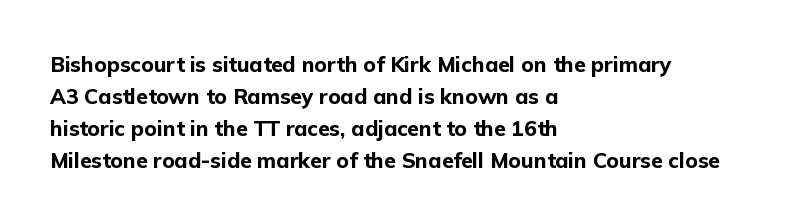
The type sits square on the baseline with zero lean. Summary of weight: heavy, a full bold. Interline gaps are of average width in this sample. The type is set solid horizontally, with unmodified tracking. Underline: absent.
